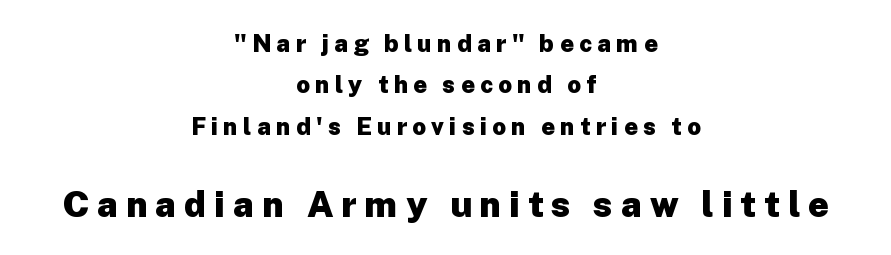
The image shows 36 px heavy sans-serif type, upright; set centered, line spacing 1.72x, unusually wide letter spacing (+0.22 em), not underlined; the second (bottom) block is 1.5x larger; low stroke contrast and a medium x-height.
